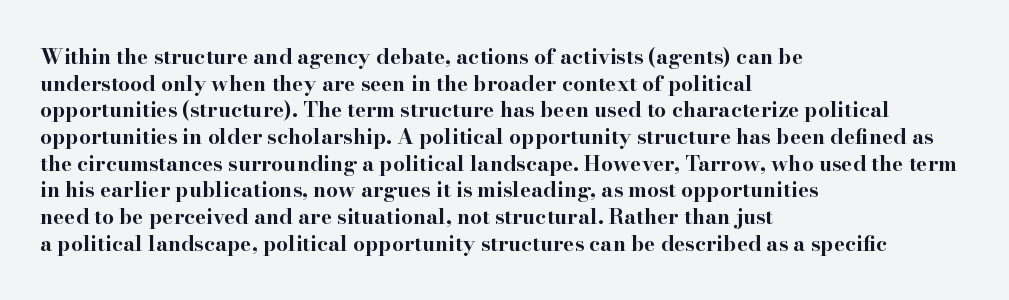
Q: Is the text bold? A: Yes.
Q: Is the text italic (slanted)? A: No, it is upright.
Q: Is the text underlined? A: No.
Q: How is the paragraph aligned? A: Left-aligned.
Q: Is the spacing between letters normal or unusually wide? A: Normal.
Q: Is the spacing between lines tight, normal or loose? A: Normal.
